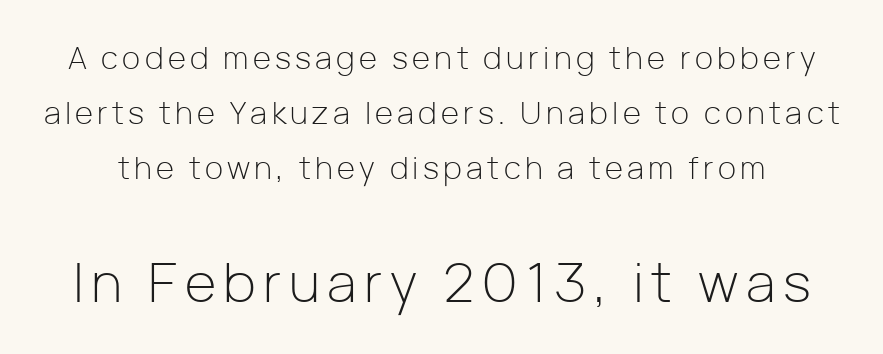
The face used here is proportionally spaced, like ordinary book or web type. The emphasis by scale lands on block number two, below. The cut favours lightness, reaching ordinary text weight at its darkest. The face used here is a sans, in the tradition of grotesques and geometrics. Rule under the text: the space is simply empty. Rendered with straight, roman letterforms.
